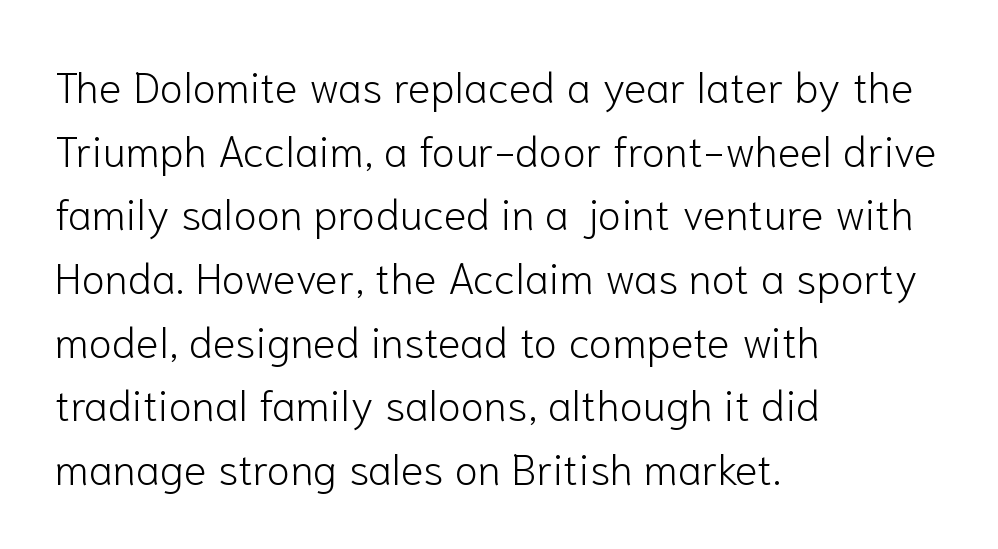
The image shows 43 px light sans-serif type, upright; set left-aligned, normal line spacing (1.48x), normal letter spacing, not underlined; low stroke contrast and a medium x-height.
